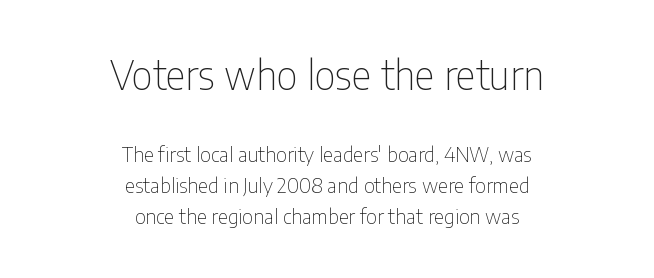
The rows are spaced the way most documents space them. Honestly, the letter spacing is just normal — you wouldn't notice it. The axis of the letterforms is exactly vertical. The block sitting higher on the canvas is the one with enlarged characters. The typeface chosen for these lines omits serifs.
